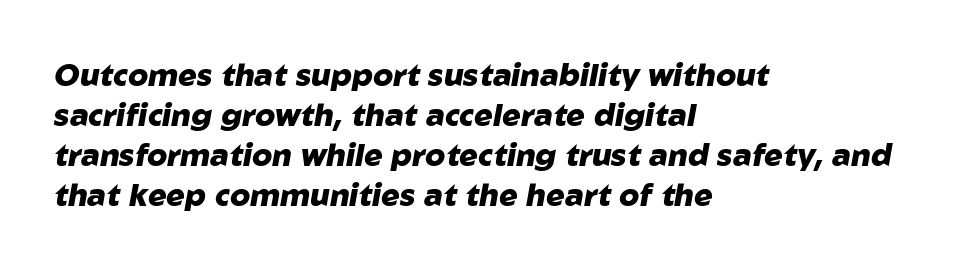
Q: Is the text bold? A: Yes.
Q: Is the text italic (slanted)? A: Yes, it leans right by about 10 degrees.
Q: Is the text underlined? A: No.
Q: How is the paragraph aligned? A: Left-aligned.
Q: Is the spacing between letters normal or unusually wide? A: Normal.
Q: Is the spacing between lines tight, normal or loose? A: Normal.
Q: Width (condensed, normal, or wide)? A: Normal.
Q: Stroke contrast? A: Low.
Q: x-height? A: Medium.
Q: Monospaced? A: No.
